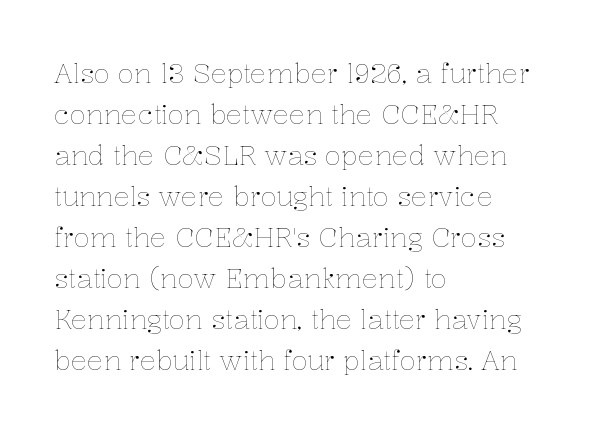
The image shows 27 px text type, upright; set left-aligned, normal line spacing (1.52x), normal letter spacing, not underlined.
